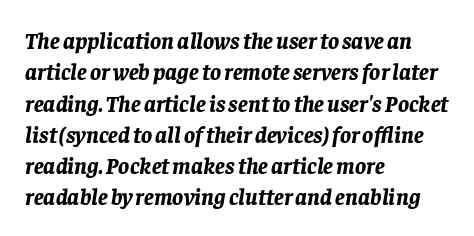
A normal amount of white space separates one row of letters from the next. Designer's note — italics engaged. How heavy is the stroke? Heavy — this is a bold. Compared with typical body copy, the letter spacing here is the same.
